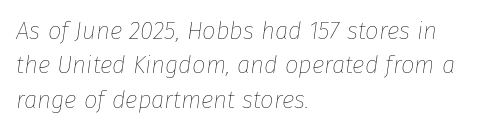
Q: Is the text bold? A: No.
Q: Is the text italic (slanted)? A: Yes, it leans right by about 8 degrees.
Q: Is the text underlined? A: No.
Q: How is the paragraph aligned? A: Left-aligned.
Q: Is the spacing between letters normal or unusually wide? A: Normal.
Q: Is the spacing between lines tight, normal or loose? A: Normal.
